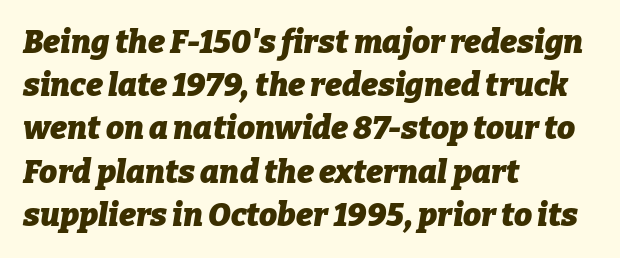
The image shows 32 px heavy type, italic (leaning right); set left-aligned, normal line spacing (1.35x), normal letter spacing, not underlined; low stroke contrast and a medium x-height.
